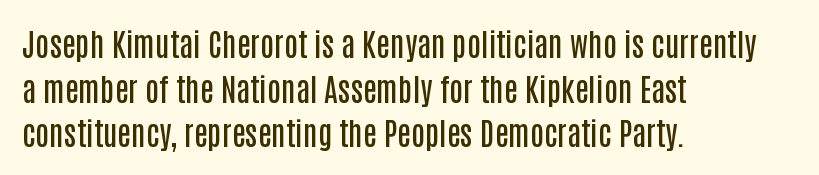
{"serif": "no", "italic": "no", "bold": "semi", "weight": "semibold", "width": "condensed", "stroke_contrast": "low", "x_height": "large", "monospaced": "no", "underline": "no", "align": "left", "line_spacing": "normal", "line_spacing_ratio": 1.44, "letter_spacing": "normal", "letter_spacing_em": 0.0, "glyph_px": 31}
